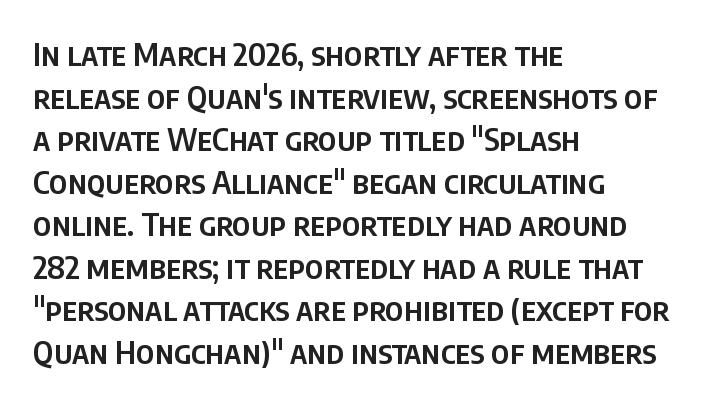
{"serif": "no", "italic": "no", "bold": "semi", "weight": "semibold", "width": "condensed", "stroke_contrast": "low", "x_height": "large", "monospaced": "no", "underline": "no", "align": "left", "line_spacing": "normal", "line_spacing_ratio": 1.33, "letter_spacing": "normal", "letter_spacing_em": 0.0, "glyph_px": 32}
